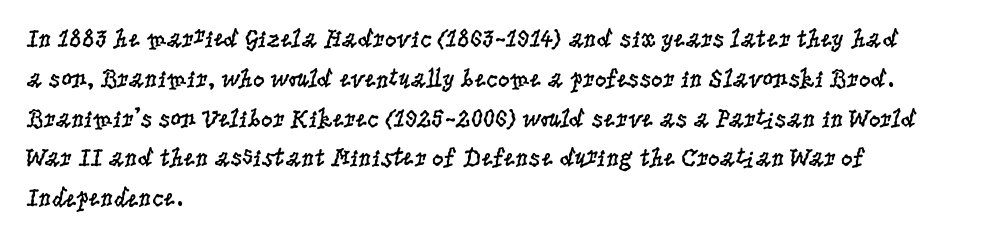
Q: Is the text bold? A: No.
Q: Is the text underlined? A: No.
Q: How is the paragraph aligned? A: Left-aligned.
Q: Is the spacing between letters normal or unusually wide? A: Normal.
Q: Is the spacing between lines tight, normal or loose? A: Normal.
